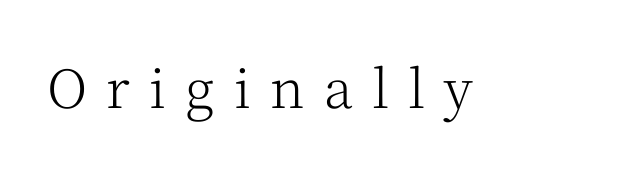
The glyphs in this specimen are seriffed. Summary of weight: not heavy and not bold. These lines are rendered in a variable-pitch font. The tracking jumps out immediately: characters are airy and widely separated. Descender tails drop into unmarked territory. Characters remain perfectly vertical along every line.
